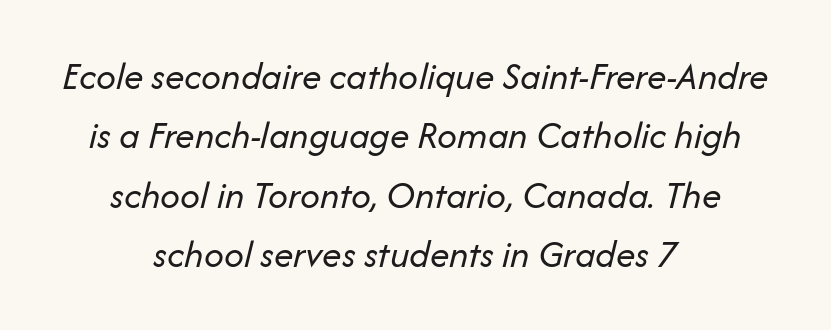
Q: Is the text bold? A: No.
Q: Is the text italic (slanted)? A: Yes, it leans right by about 14 degrees.
Q: Is the text underlined? A: No.
Q: How is the paragraph aligned? A: Centered.
Q: Is the spacing between letters normal or unusually wide? A: Normal.
Q: Is the spacing between lines tight, normal or loose? A: Normal.
Q: Width (condensed, normal, or wide)? A: Normal.
Q: Stroke contrast? A: Low.
Q: x-height? A: Medium.
Q: Monospaced? A: No.
